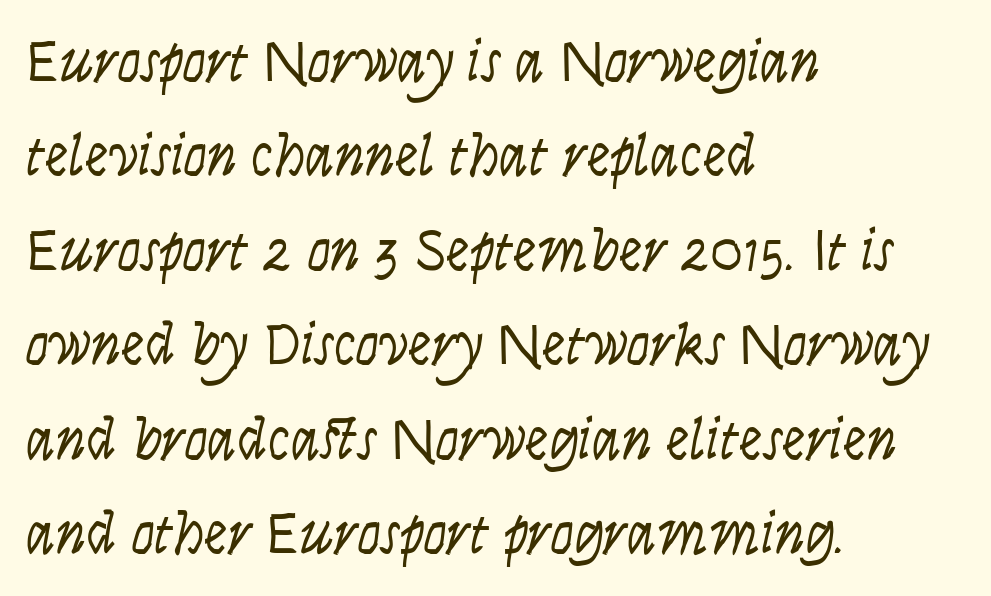
The image shows 59 px light, condensed type, italic (leaning right); set left-aligned, normal line spacing (1.6x), normal letter spacing, not underlined; low stroke contrast and a large x-height.
